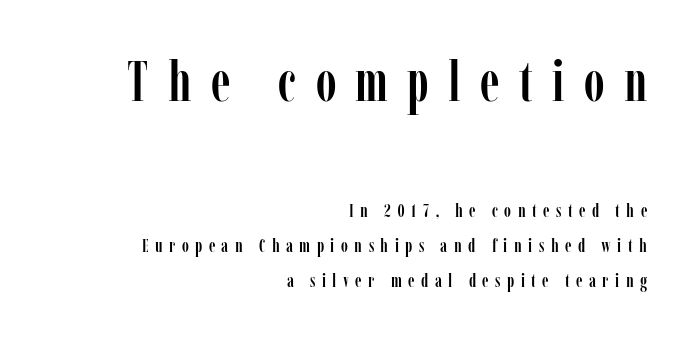
This sample has the flowing, uneven cadence of proportional lettering. Horizontal alignment here is rightward, an uncommon choice for prose. No word sits above an underline. The passage shown begins with its larger block and ends with its smaller one. Does the type have serifs? Yes, each stem ends in a small foot. Here the glyphs are tracked loosely, breaking word shapes into spaced letters.
